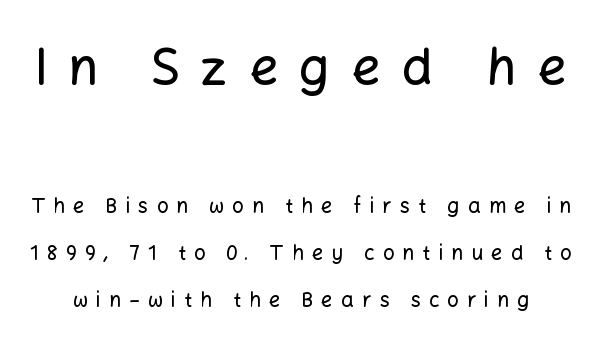
Q: Is the text italic (slanted)? A: No, it is upright.
Q: Is the typeface a serif or a sans-serif typeface? A: Sans-serif.
Q: Is the text underlined? A: No.
Q: Is the spacing between letters normal or unusually wide? A: Unusually wide.
Q: Is the spacing between lines tight, normal or loose? A: Loose.
Q: Which block of text is set in a larger size, the first (top) or the second (bottom)? A: The first (top) one.
Q: Width (condensed, normal, or wide)? A: Normal.
Q: Stroke contrast? A: Low.
Q: x-height? A: Medium.
Q: Monospaced? A: No.
